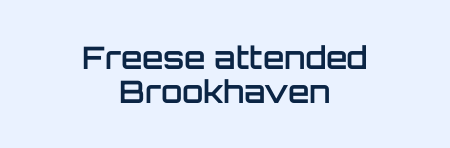
The image shows 31 px semibold sans-serif type, upright; set centered, tight line spacing (1.09x), normal letter spacing, not underlined; low stroke contrast and a large x-height.
